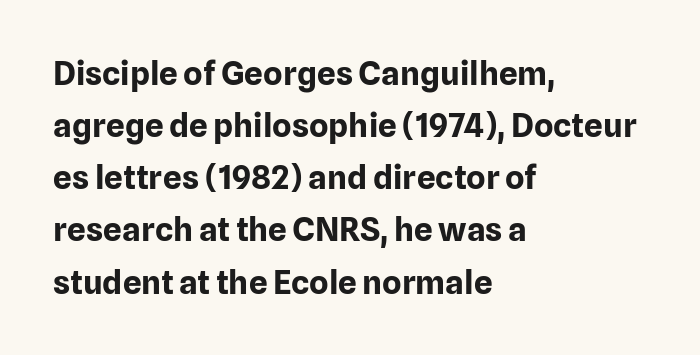
{"serif": "no", "italic": "no", "bold": "yes", "weight": "bold", "width": "normal", "stroke_contrast": "low", "x_height": "medium", "monospaced": "no", "underline": "no", "align": "left", "line_spacing": "normal", "line_spacing_ratio": 1.58, "letter_spacing": "normal", "letter_spacing_em": 0.0, "glyph_px": 33}
